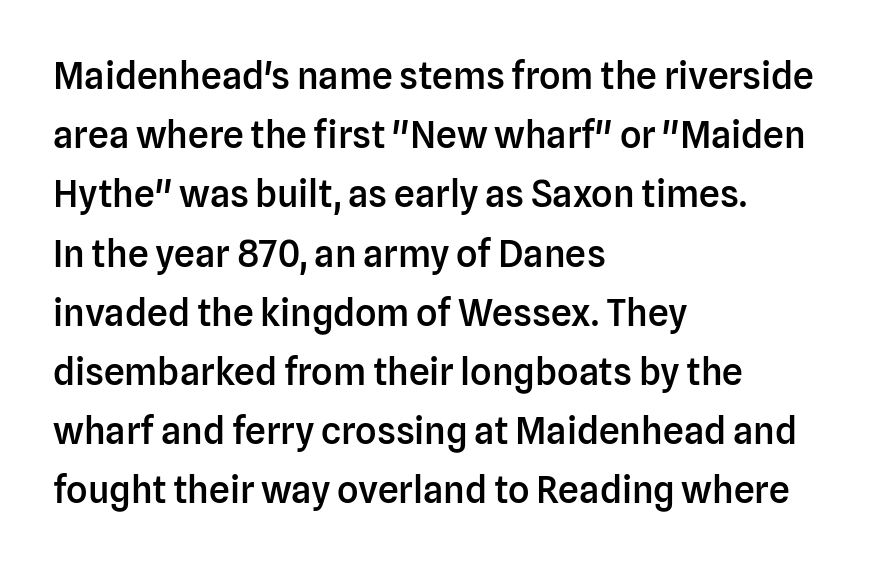
Q: Is the text bold? A: Semi-bold.
Q: Is the text italic (slanted)? A: No, it is upright.
Q: Is the typeface a serif or a sans-serif typeface? A: Sans-serif.
Q: Is the text underlined? A: No.
Q: How is the paragraph aligned? A: Left-aligned.
Q: Is the spacing between letters normal or unusually wide? A: Normal.
Q: Is the spacing between lines tight, normal or loose? A: Normal.
Q: Width (condensed, normal, or wide)? A: Normal.
Q: Stroke contrast? A: Low.
Q: x-height? A: Medium.
Q: Monospaced? A: No.
